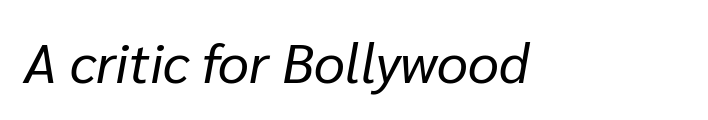
Q: Is the text bold? A: No.
Q: Is the text italic (slanted)? A: Yes, it leans right by about 10 degrees.
Q: Is the text underlined? A: No.
Q: Is the spacing between letters normal or unusually wide? A: Normal.
Q: Width (condensed, normal, or wide)? A: Normal.
Q: Stroke contrast? A: Low.
Q: x-height? A: Medium.
Q: Monospaced? A: No.
